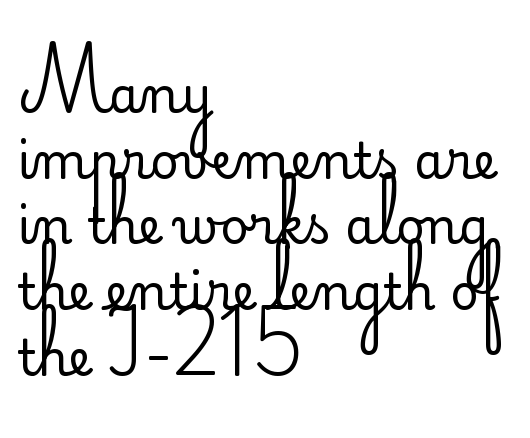
The image shows 49 px regular-weight sans-serif type, upright; set left-aligned, normal line spacing (1.34x), normal letter spacing, not underlined; low stroke contrast and a small x-height.
